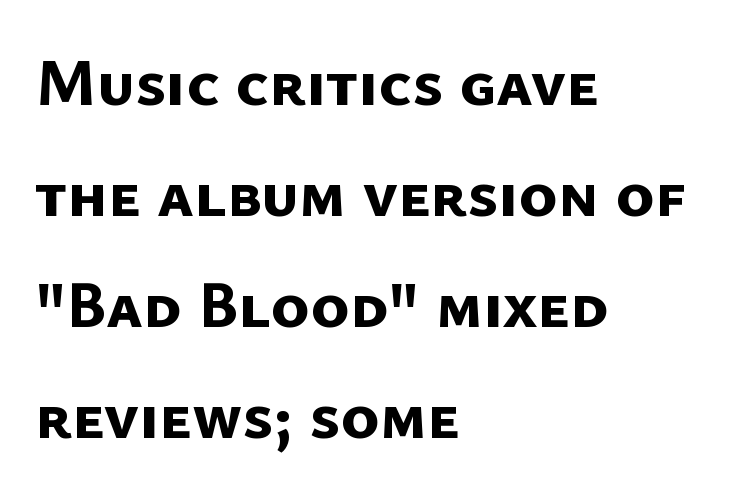
The image shows 66 px bold sans-serif type; set left-aligned, normal line spacing (1.68x), normal letter spacing, not underlined; low stroke contrast and a medium x-height.
